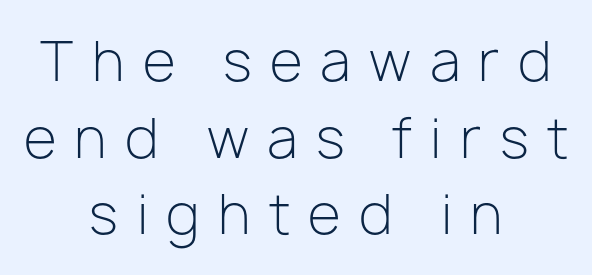
{"serif": "no", "italic": "no", "bold": "no", "weight": "light", "width": "normal", "stroke_contrast": "low", "x_height": "medium", "monospaced": "no", "underline": "no", "align": "center", "line_spacing": "normal", "line_spacing_ratio": 1.42, "letter_spacing": "wide", "letter_spacing_em": 0.34, "glyph_px": 54}
